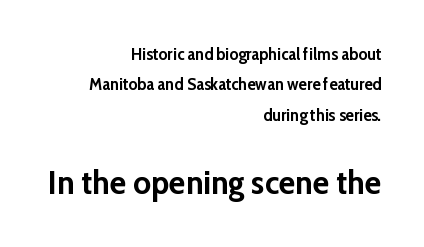
Compared with an ordinary text face, these strokes are far heavier — a full bold. Compare the two chunks: the lower has the greater cap height. Font category for this specimen: sans-serif. Honestly, the letter spacing is just normal — you wouldn't notice it. This is roman type, the default non-slanted kind.
